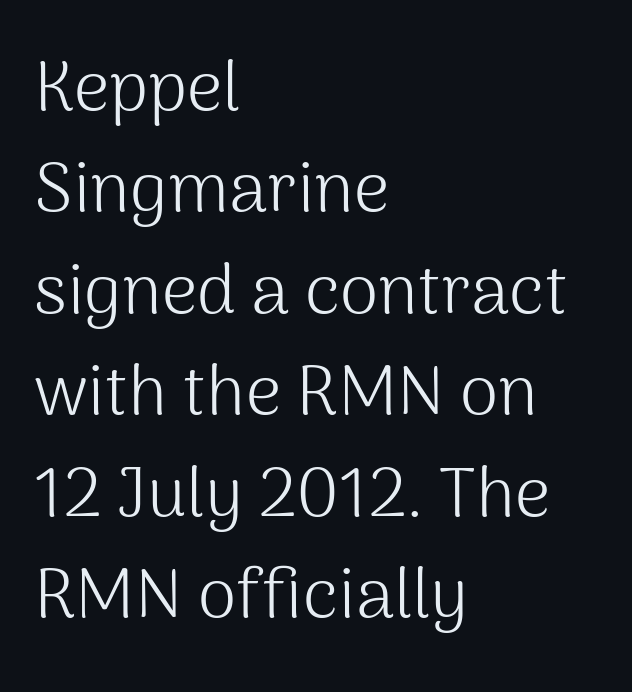
{"serif": "no", "italic": "no", "bold": "no", "weight": "light", "width": "normal", "stroke_contrast": "medium", "x_height": "medium", "monospaced": "no", "underline": "no", "align": "left", "line_spacing": "normal", "line_spacing_ratio": 1.45, "letter_spacing": "normal", "letter_spacing_em": 0.0, "glyph_px": 70}
